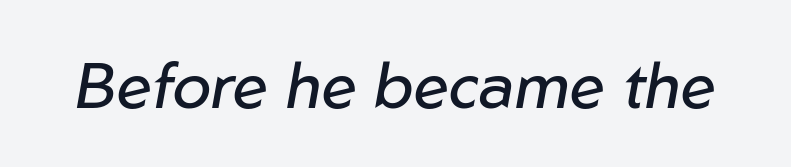
{"italic": "yes", "lean": "right", "slant_degrees": 10, "bold": "no", "weight": "regular", "width": "normal", "stroke_contrast": "low", "x_height": "medium", "monospaced": "no", "underline": "no", "letter_spacing": "normal", "letter_spacing_em": 0.0, "glyph_px": 64}
